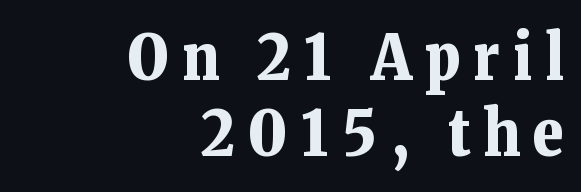
The image shows 64 px bold serif type, upright; set right-aligned, line spacing 1.19x, unusually wide letter spacing (+0.21 em), not underlined; low stroke contrast and a medium x-height.
